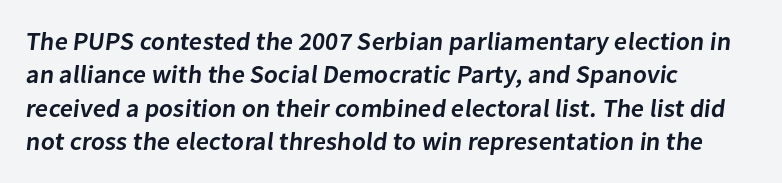
The passage is arranged the way most books set body copy — flush left. The string is rendered with underlining switched off. The leading is moderate, giving the passage an even texture. Nothing unusual about the tracking: characters are spaced as the font intends. The typesetting leans somewhat heavy: a semibold.
